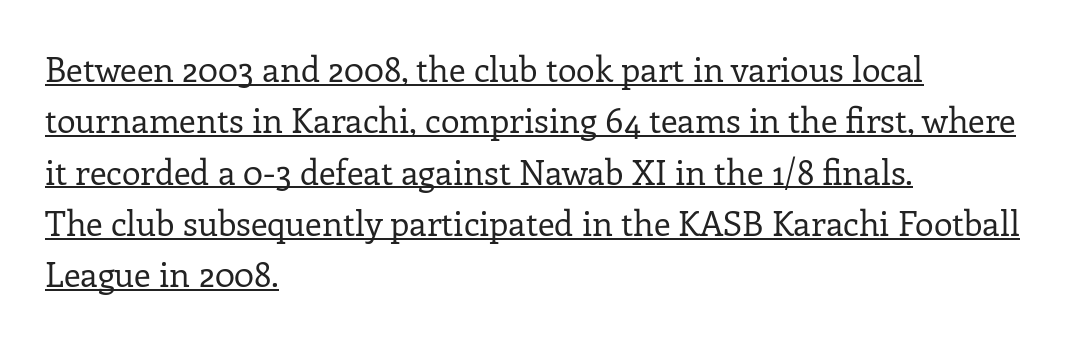
The image shows 34 px regular-weight serif type, upright; set left-aligned, normal line spacing (1.51x), normal letter spacing, underlined; low stroke contrast and a medium x-height.
